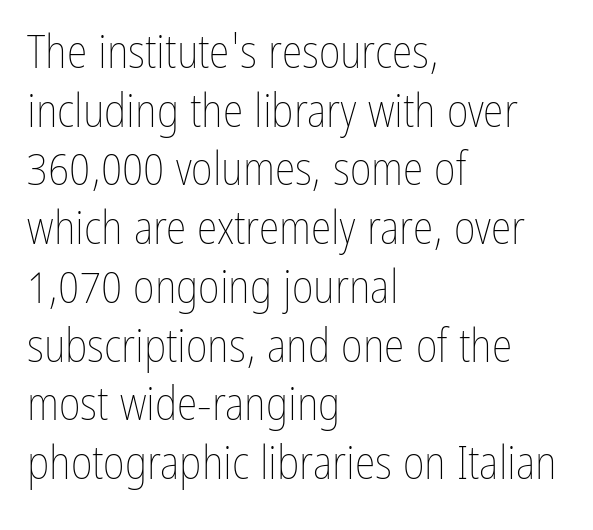
The image shows 47 px thin, condensed type, upright; set left-aligned, normal line spacing (1.25x), normal letter spacing, not underlined; low stroke contrast and a medium x-height.
